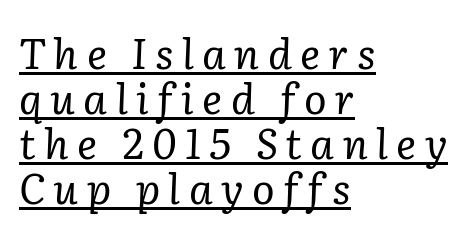
The image shows 42 px regular-weight serif type, italic (leaning right); set left-aligned, tight line spacing (1.07x), unusually wide letter spacing (+0.2 em), underlined; low stroke contrast and a medium x-height.
